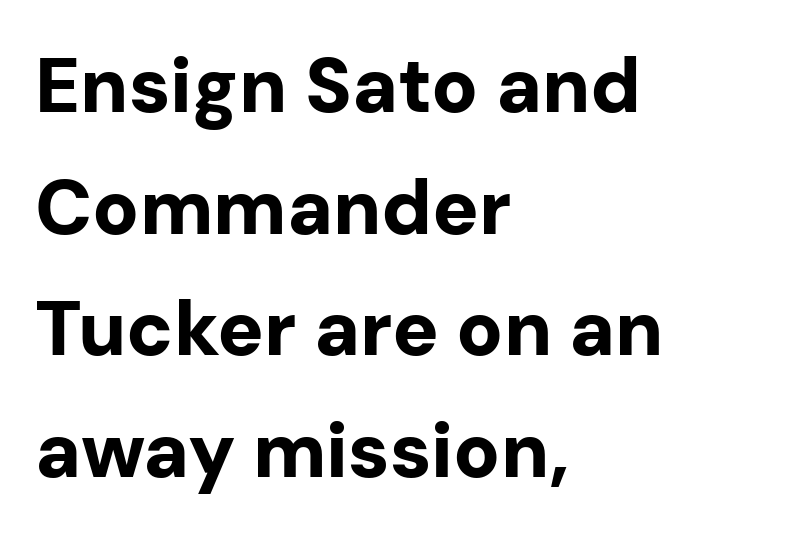
Q: Is the text bold? A: Yes.
Q: Is the text italic (slanted)? A: No, it is upright.
Q: Is the typeface a serif or a sans-serif typeface? A: Sans-serif.
Q: Is the text underlined? A: No.
Q: How is the paragraph aligned? A: Left-aligned.
Q: Is the spacing between letters normal or unusually wide? A: Normal.
Q: Is the spacing between lines tight, normal or loose? A: Normal.
Q: Width (condensed, normal, or wide)? A: Normal.
Q: Stroke contrast? A: Low.
Q: x-height? A: Medium.
Q: Monospaced? A: No.
